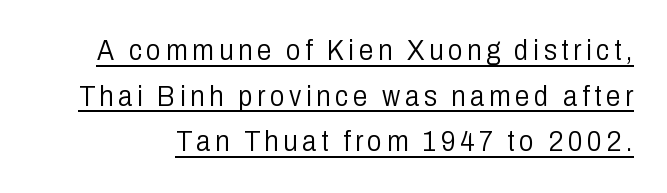
{"serif": "no", "italic": "no", "bold": "no", "weight": "light", "width": "condensed", "stroke_contrast": "low", "x_height": "medium", "monospaced": "no", "underline": "yes", "line_spacing": "normal", "line_spacing_ratio": 1.57, "glyph_px": 29}
